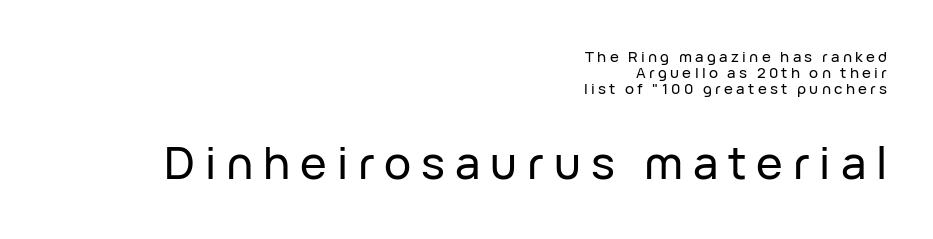
{"serif": "no", "italic": "no", "width": "normal", "stroke_contrast": "low", "x_height": "medium", "monospaced": "no", "underline": "no", "align": "right", "line_spacing": "tight", "line_spacing_ratio": 1.08, "letter_spacing": "wide", "letter_spacing_em": 0.22, "larger_block": "second", "size_ratio": 3.0, "glyph_px": 45}
